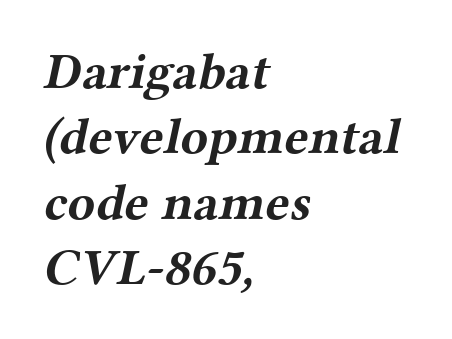
Students, observe: this is what conventionally led text looks like. Characters follow at the spacing the type designer built in. Honestly, there is no underline to notice here at all. Here the designer chose a conventional face with non-uniform glyph widths. Are there feet on the stems? There are — it's a serif. Heft: maximum for text — a bold.
